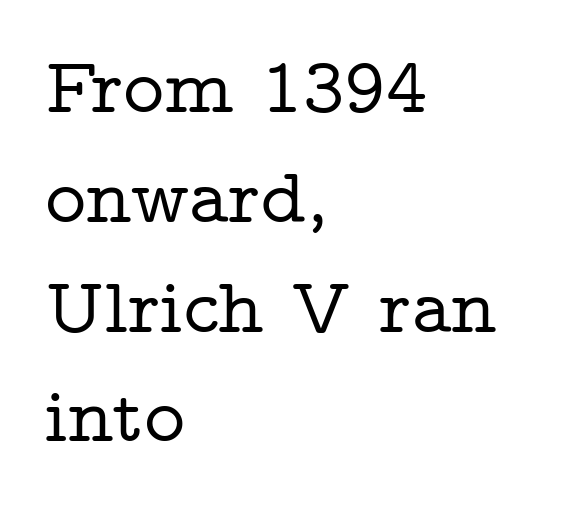
The string is rendered with underlining switched off. Is the block centered? No — it sits flush against the left margin. The rendering shows small feet on the letterforms — a serif design. Inter-character spacing is left at the font's built-in metrics.
